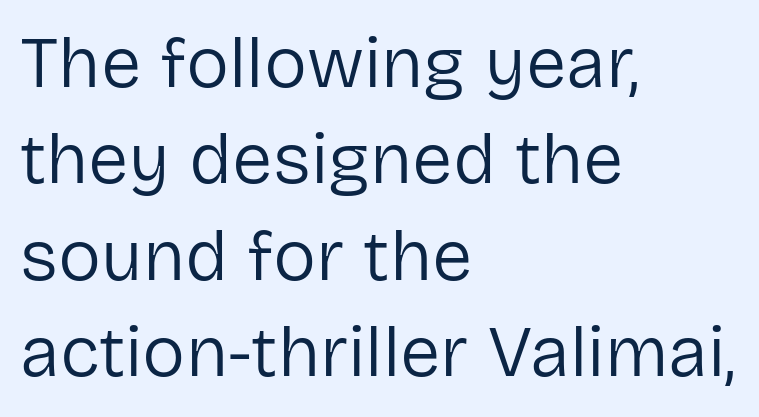
Q: Is the text bold? A: No.
Q: Is the text italic (slanted)? A: No, it is upright.
Q: Is the typeface a serif or a sans-serif typeface? A: Sans-serif.
Q: Is the text underlined? A: No.
Q: How is the paragraph aligned? A: Left-aligned.
Q: Is the spacing between letters normal or unusually wide? A: Normal.
Q: Is the spacing between lines tight, normal or loose? A: Normal.
Q: Width (condensed, normal, or wide)? A: Normal.
Q: Stroke contrast? A: Low.
Q: x-height? A: Medium.
Q: Monospaced? A: No.
